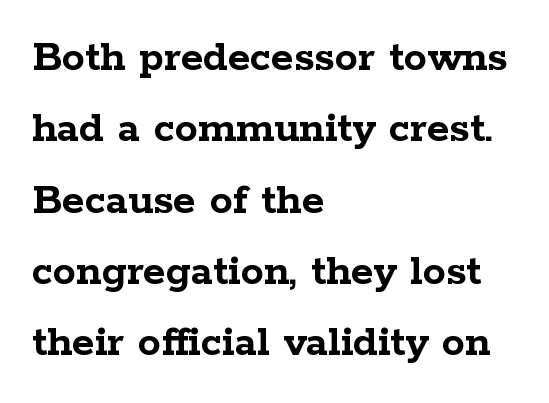
Layout note: lines flush left. Note: serifs present on the glyphs. The letterforms sit shoulder to shoulder at normal distance. Upright lettering throughout. The passage shown stacks its lines at a standard gap. A clean baseline with only descenders dipping below it.
